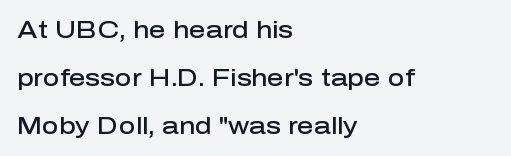
Underlining? Definitely not there. Characters follow at the spacing the type designer built in. Quick note: not italic, upright. Its strokes are somewhat broadened, the hallmark of semibold type. Which margin do the lines hug? The left one — the right edge is uneven.
